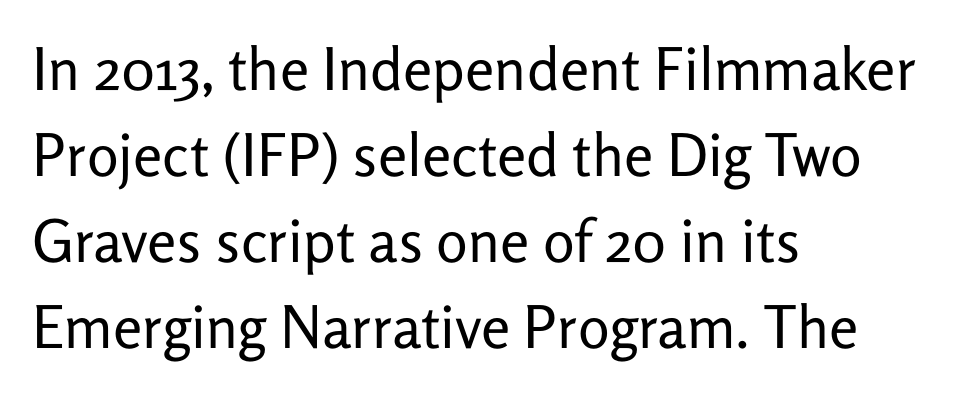
{"serif": "no", "italic": "no", "bold": "no", "weight": "regular", "width": "normal", "stroke_contrast": "low", "x_height": "medium", "monospaced": "no", "underline": "no", "align": "left", "line_spacing": "normal", "line_spacing_ratio": 1.46, "letter_spacing": "normal", "letter_spacing_em": 0.0, "glyph_px": 59}
